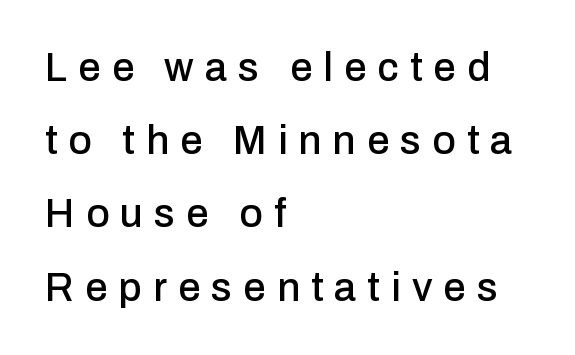
Are there feet on the stems? There aren't — it's a sans. Between one letter and the next there's a generous, obvious gap. Nope, not italic — everything's standing straight. Character widths vary here, with narrow letters taking less room than wide ones. The passage is arranged the way most books set body copy — flush left.
